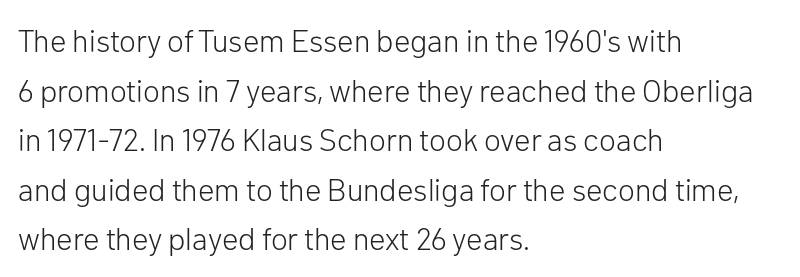
{"serif": "no", "italic": "no", "bold": "no", "weight": "light", "width": "normal", "stroke_contrast": "low", "x_height": "medium", "monospaced": "no", "underline": "no", "align": "left", "line_spacing": "normal", "line_spacing_ratio": 1.6, "letter_spacing": "normal", "letter_spacing_em": 0.0, "glyph_px": 31}
